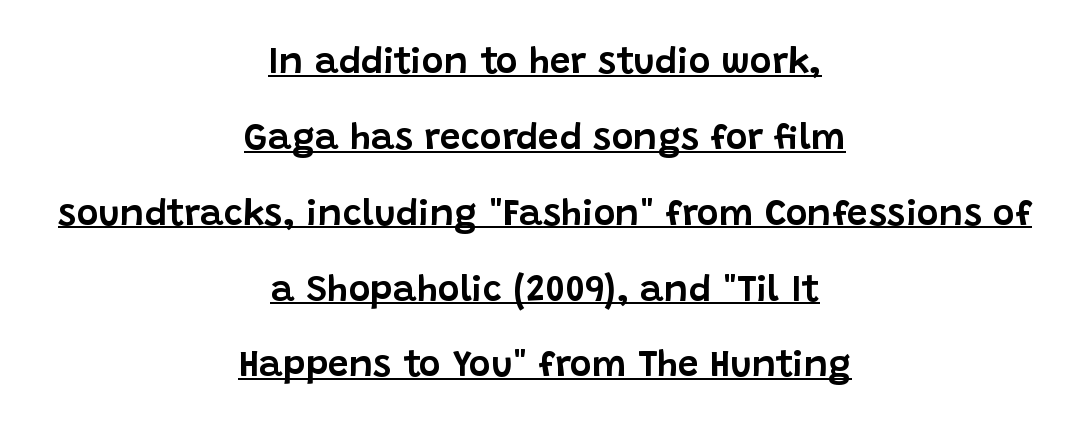
Notice how the passage keeps no hard edge, just a central spine. The rendered words wear a rule along their underside. The passage shown is typed in a proportional face where columns would drift. Honestly, the letter spacing is just normal — you wouldn't notice it.
